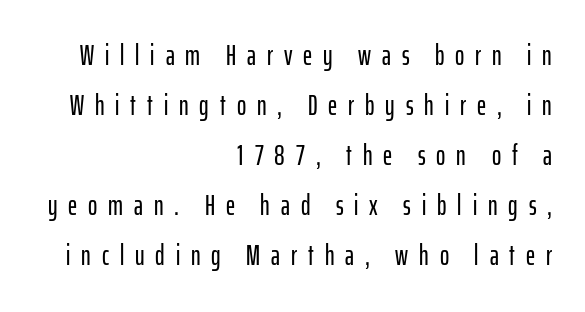
Bare-footed words on every line. Italic? Not at all — the glyphs are vertical. These lines have a slow, spaced-out rhythm from letter to letter. Here the designer chose a conventional face with non-uniform glyph widths.
